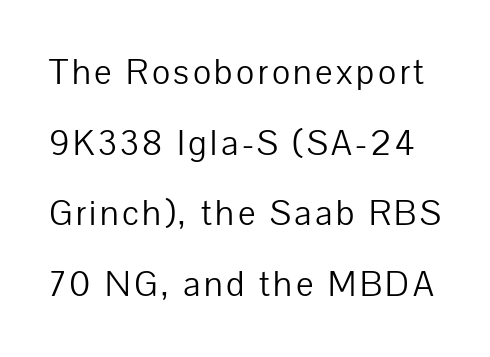
{"serif": "no", "italic": "no", "bold": "no", "weight": "light", "width": "normal", "stroke_contrast": "low", "x_height": "medium", "monospaced": "no", "underline": "no", "line_spacing": "loose", "line_spacing_ratio": 2.02, "glyph_px": 35}
